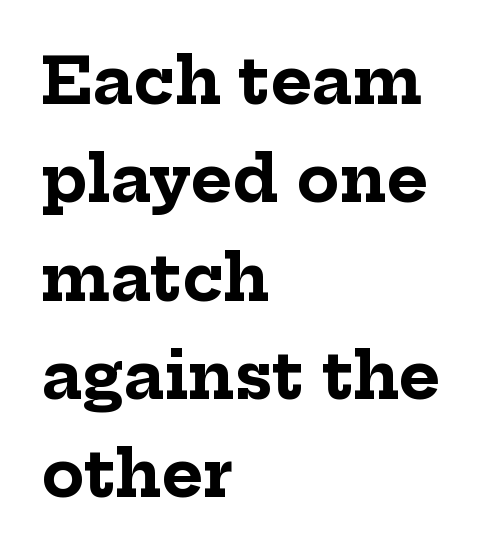
The image shows 63 px bold serif type, upright; set left-aligned, normal line spacing (1.56x), normal letter spacing, not underlined; low stroke contrast and a medium x-height.
